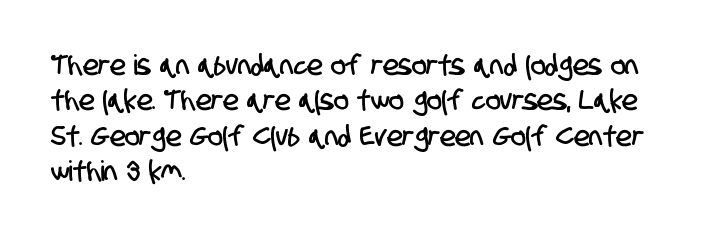
The line texture is even and compact thanks to regular tracking. Vertically, the passage feels balanced, rows spaced as you'd expect. What kind of face is this? One without serifs — a sans. Any mark beneath the type? The region is blank. All the whitespace from short lines collects on the right.
